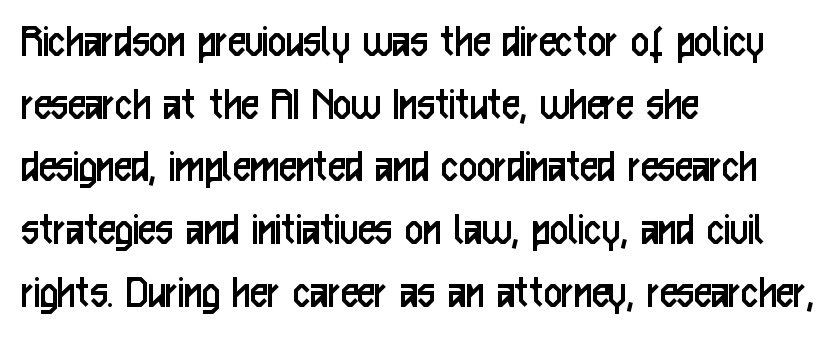
The image shows 49 px regular-weight, condensed sans-serif type, upright; set left-aligned, normal line spacing (1.28x), normal letter spacing, not underlined; low stroke contrast and a medium x-height.
